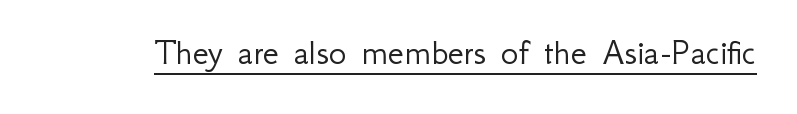
Underlined type. The face looks like a standard text weight, possibly lighter. Think of a printed novel: that variable character pitch is what you see here. Posture: upright roman.
